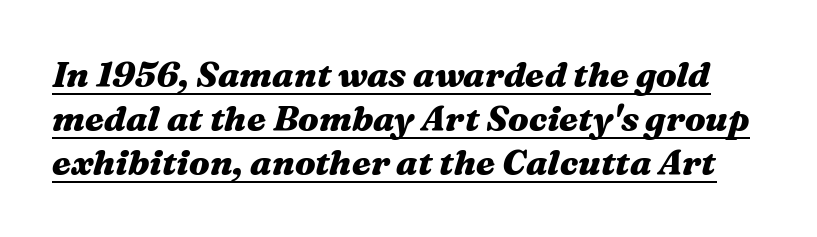
{"italic": "yes", "lean": "right", "slant_degrees": 16, "bold": "yes", "weight": "heavy", "width": "wide", "stroke_contrast": "medium", "x_height": "medium", "monospaced": "no", "underline": "yes", "line_spacing": "normal", "line_spacing_ratio": 1.26, "letter_spacing": "normal", "letter_spacing_em": 0.0, "glyph_px": 35}
